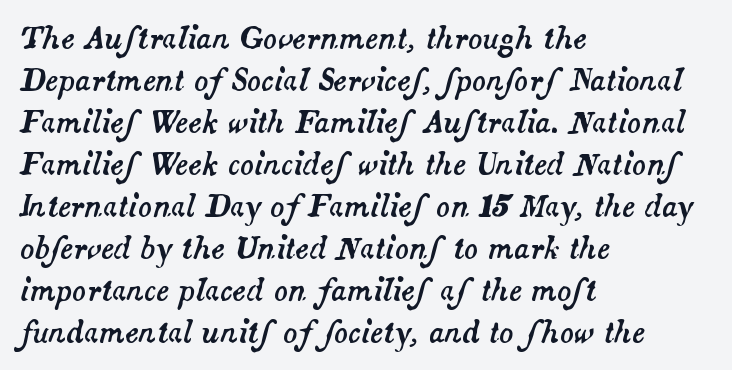
Q: Is the text italic (slanted)? A: Yes, it leans right by about 14 degrees.
Q: Is the text underlined? A: No.
Q: How is the paragraph aligned? A: Left-aligned.
Q: Is the spacing between letters normal or unusually wide? A: Normal.
Q: Is the spacing between lines tight, normal or loose? A: Normal.
Q: Width (condensed, normal, or wide)? A: Normal.
Q: Stroke contrast? A: Medium.
Q: x-height? A: Small.
Q: Monospaced? A: No.
